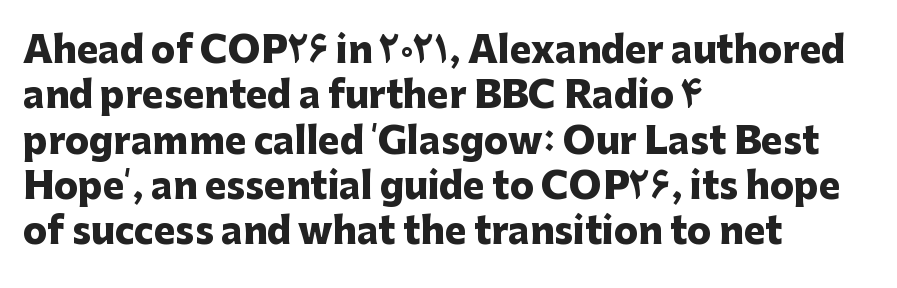
Q: Is the text bold? A: Yes.
Q: Is the text italic (slanted)? A: No, it is upright.
Q: Is the typeface a serif or a sans-serif typeface? A: Sans-serif.
Q: Is the text underlined? A: No.
Q: How is the paragraph aligned? A: Left-aligned.
Q: Is the spacing between letters normal or unusually wide? A: Normal.
Q: Is the spacing between lines tight, normal or loose? A: Normal.
Q: Width (condensed, normal, or wide)? A: Normal.
Q: Stroke contrast? A: Low.
Q: x-height? A: Medium.
Q: Monospaced? A: No.
